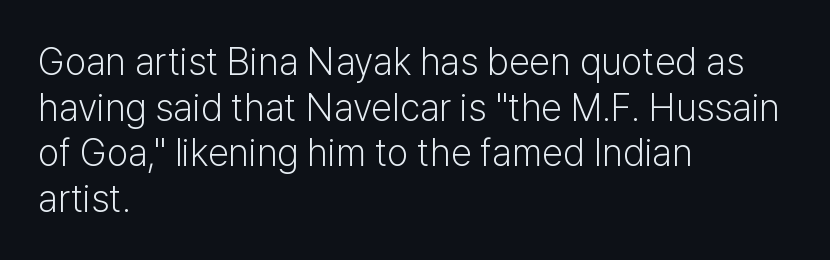
Q: Is the text bold? A: No.
Q: Is the text italic (slanted)? A: No, it is upright.
Q: Is the typeface a serif or a sans-serif typeface? A: Sans-serif.
Q: Is the text underlined? A: No.
Q: How is the paragraph aligned? A: Left-aligned.
Q: Is the spacing between letters normal or unusually wide? A: Normal.
Q: Width (condensed, normal, or wide)? A: Normal.
Q: Stroke contrast? A: Low.
Q: x-height? A: Medium.
Q: Monospaced? A: No.
